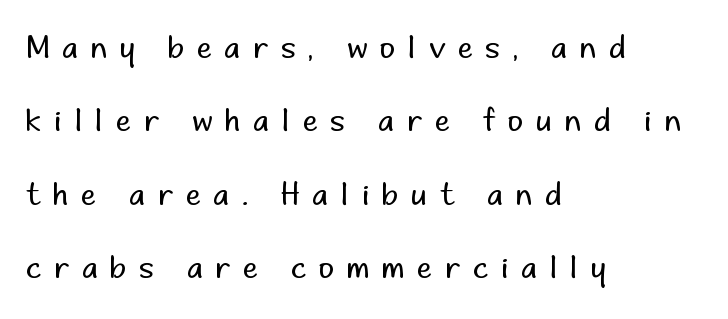
The area under the type is left untouched. Words appear elongated and porous because spacing is wide. This reads as an unemphasized weight, regular at the heaviest. These lines are composed in type without serifs. Here the designer chose a conventional face with non-uniform glyph widths. This is roman type, the default non-slanted kind.
